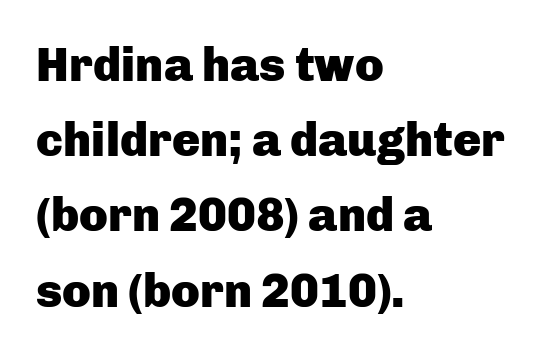
The characters display no serif detailing; their extremities are plain. The lines in this sample share a left origin and differ only in where they stop. This is heavy type, rendered in bold. The block of text has a typical density, with ordinary space between rows. Is this a fixed-width face? No — the glyphs have proportional, varying widths.
